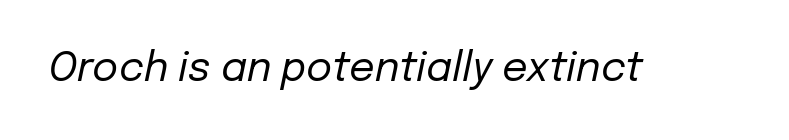
The image shows 40 px regular-weight type, italic (leaning right); set normal letter spacing, not underlined; low stroke contrast and a medium x-height.
